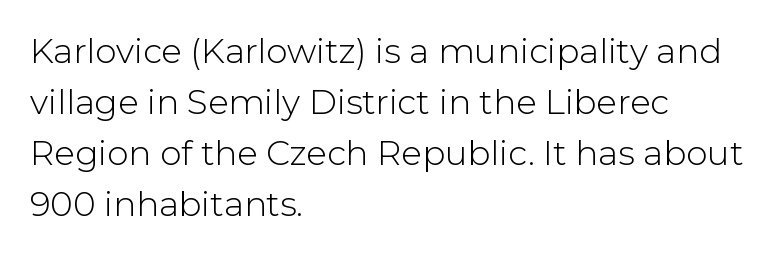
Nobody drew a line under any word here. Is this a fixed-width face? No — the glyphs have proportional, varying widths. Baseline-to-baseline distance is the conventional proportion of letter height. Compared with typical body copy, the letter spacing here is the same. The lettering stays uniformly vertical, giving the passage a roman look.
